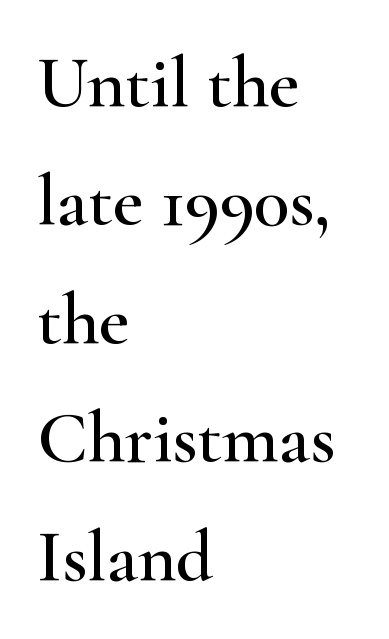
{"serif": "yes", "italic": "no", "width": "wide", "stroke_contrast": "high", "x_height": "small", "monospaced": "no", "underline": "no", "align": "left", "line_spacing": "normal", "line_spacing_ratio": 1.6, "letter_spacing": "normal", "letter_spacing_em": 0.0, "glyph_px": 74}
